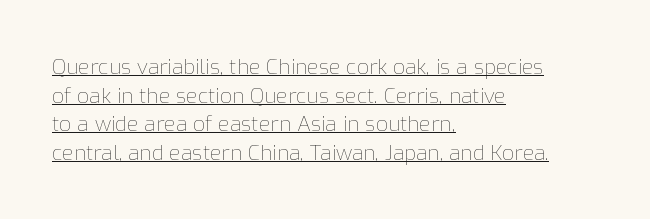
Q: Is the text bold? A: No.
Q: Is the text italic (slanted)? A: No, it is upright.
Q: Is the text underlined? A: Yes.
Q: How is the paragraph aligned? A: Left-aligned.
Q: Is the spacing between letters normal or unusually wide? A: Normal.
Q: Is the spacing between lines tight, normal or loose? A: Normal.
